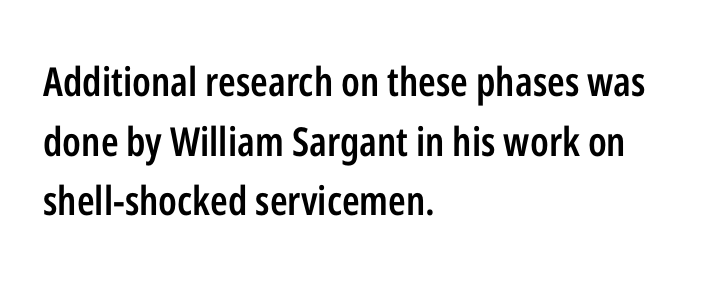
{"serif": "no", "italic": "no", "bold": "semi", "weight": "semibold", "width": "condensed", "stroke_contrast": "low", "x_height": "medium", "monospaced": "no", "underline": "no", "align": "left", "line_spacing": "normal", "line_spacing_ratio": 1.49, "letter_spacing": "normal", "letter_spacing_em": 0.0, "glyph_px": 40}
